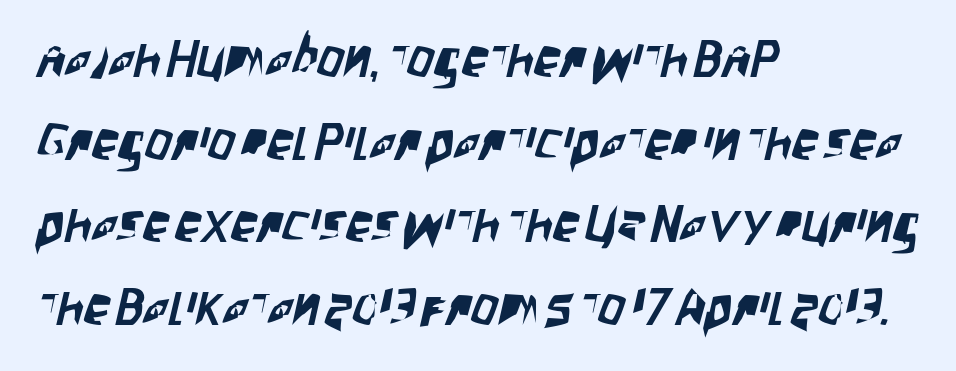
The image shows 53 px condensed sans-serif type; set left-aligned, normal line spacing (1.56x), normal letter spacing, not underlined; low stroke contrast and a large x-height.
